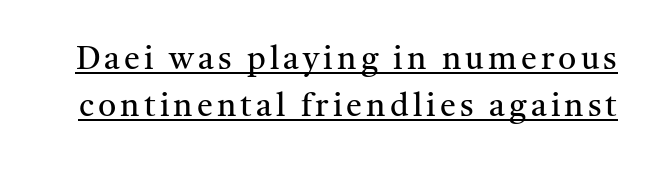
The image shows 32 px regular-weight serif type, upright; set normal line spacing (1.48x), underlined; medium stroke contrast and a medium x-height.
